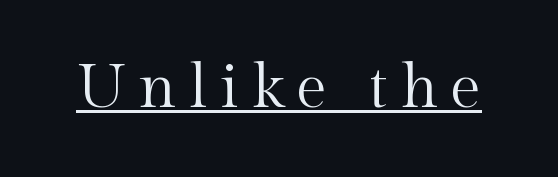
The image shows 61 px regular-weight serif type, upright; set unusually wide letter spacing (+0.21 em), underlined; a medium x-height.
